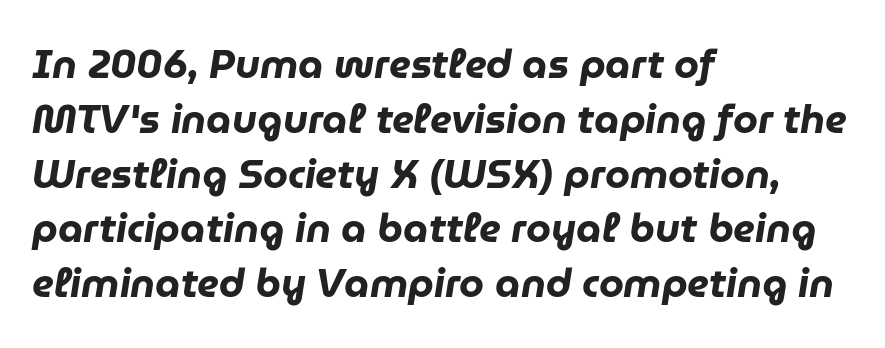
The lines are quadded left. The face used here is rendered with its standard letterfit. The gap between lines stays unmarked. Vertical spacing — default.
